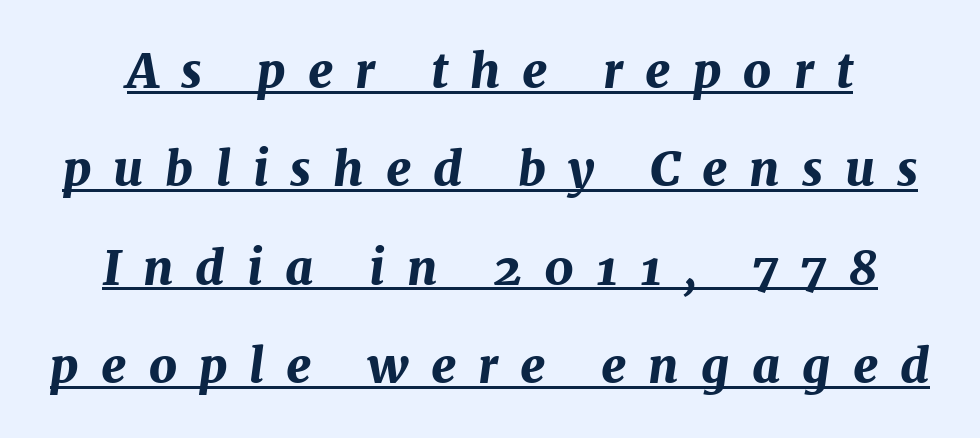
{"italic": "yes", "lean": "right", "slant_degrees": 7, "bold": "yes", "weight": "bold", "width": "normal", "stroke_contrast": "medium", "x_height": "medium", "monospaced": "no", "underline": "yes", "line_spacing": "loose", "line_spacing_ratio": 2.05, "letter_spacing": "wide", "letter_spacing_em": 0.46, "glyph_px": 48}
